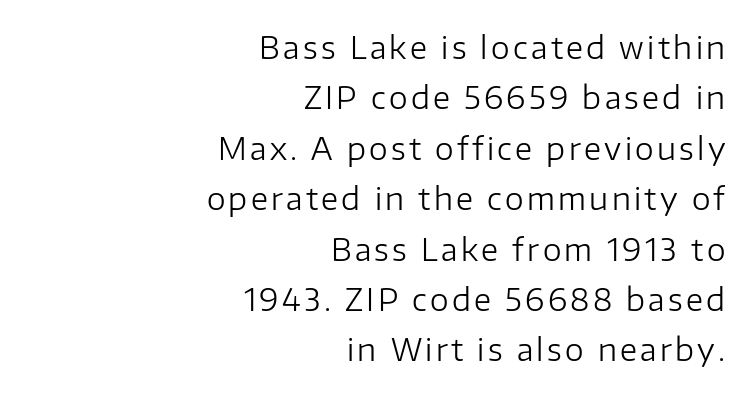
{"serif": "no", "italic": "no", "bold": "no", "weight": "regular", "width": "normal", "stroke_contrast": "low", "x_height": "medium", "monospaced": "no", "underline": "no", "align": "right", "line_spacing": "normal", "line_spacing_ratio": 1.68, "glyph_px": 30}
